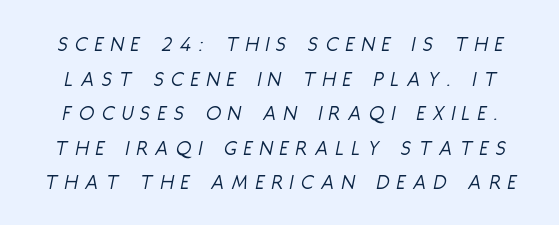
Q: Is the text bold? A: No.
Q: Is the text italic (slanted)? A: Yes, it leans right by about 11 degrees.
Q: Is the text underlined? A: No.
Q: Is the spacing between letters normal or unusually wide? A: Unusually wide.
Q: Is the spacing between lines tight, normal or loose? A: Normal.
